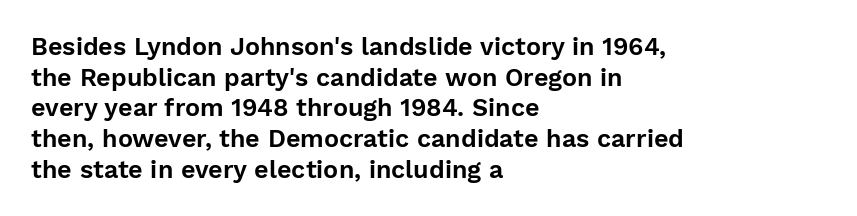
Q: Is the text italic (slanted)? A: No, it is upright.
Q: Is the text underlined? A: No.
Q: How is the paragraph aligned? A: Left-aligned.
Q: Is the spacing between letters normal or unusually wide? A: Normal.
